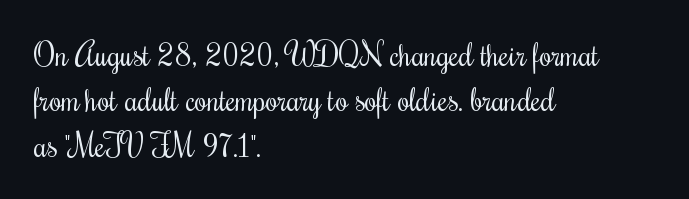
Q: Is the text bold? A: No.
Q: Is the text italic (slanted)? A: Yes.
Q: Is the typeface a serif or a sans-serif typeface? A: Serif.
Q: Is the text underlined? A: No.
Q: How is the paragraph aligned? A: Left-aligned.
Q: Is the spacing between letters normal or unusually wide? A: Normal.
Q: Is the spacing between lines tight, normal or loose? A: Normal.
Q: Width (condensed, normal, or wide)? A: Condensed.
Q: Stroke contrast? A: Medium.
Q: x-height? A: Small.
Q: Monospaced? A: No.
